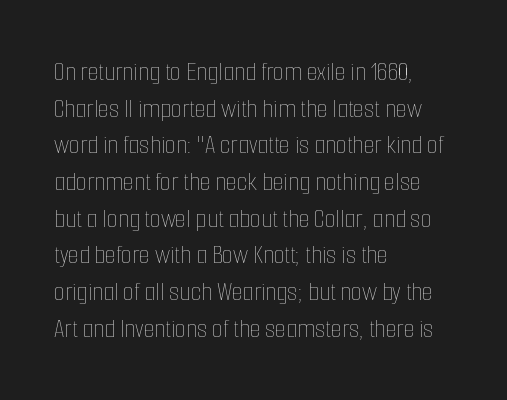
The image shows 28 px thin, condensed type, upright; set left-aligned, normal line spacing (1.31x), normal letter spacing, not underlined; low stroke contrast and a medium x-height.
